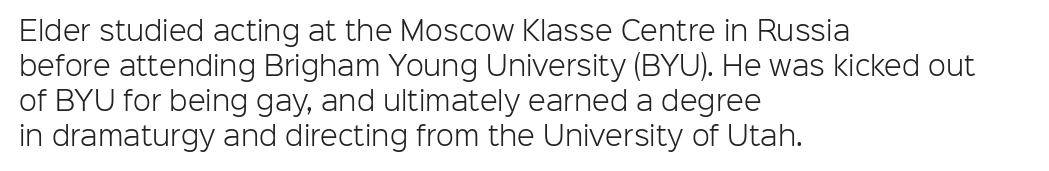
{"italic": "no", "bold": "no", "underline": "no", "align": "left", "line_spacing": "normal", "line_spacing_ratio": 1.35, "letter_spacing": "normal", "letter_spacing_em": 0.0, "glyph_px": 26}
